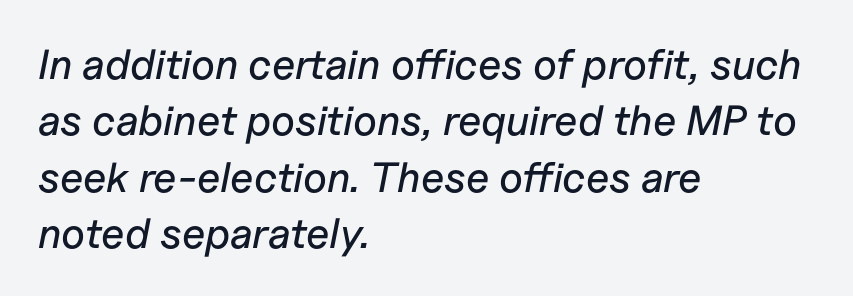
The image shows 42 px text type, italic (leaning right); set left-aligned, normal line spacing (1.34x), normal letter spacing, not underlined; low stroke contrast and a medium x-height.
